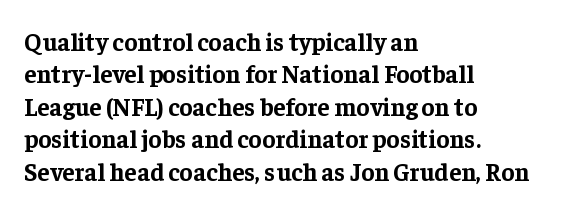
A typesetter would mark this as roman, not italic. The strokes are fattened all the way to bold. Beneath every word, the page is bare. The letters sit at their default tracking, neither squeezed nor spread. Notice how the passage keeps a crisp vertical edge on the left only. The lines sit at an ordinary, default distance from one another.
